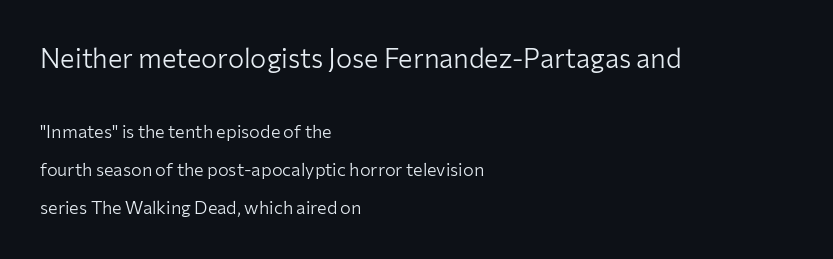
{"italic": "no", "bold": "no", "underline": "no", "align": "left", "line_spacing": "loose", "line_spacing_ratio": 2.12, "letter_spacing": "normal", "letter_spacing_em": 0.0, "larger_block": "first", "size_ratio": 1.5, "glyph_px": 27}
